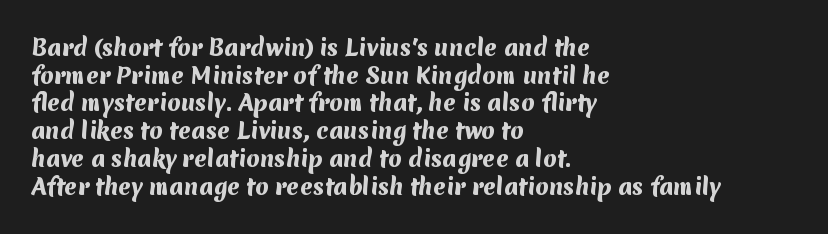
{"bold": "yes", "underline": "no", "align": "left", "line_spacing": "normal", "line_spacing_ratio": 1.26, "letter_spacing": "normal", "letter_spacing_em": 0.0, "glyph_px": 22}
